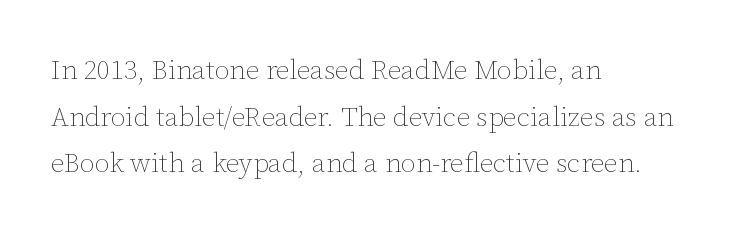
Q: Is the text bold? A: No.
Q: Is the text italic (slanted)? A: No, it is upright.
Q: Is the text underlined? A: No.
Q: How is the paragraph aligned? A: Left-aligned.
Q: Is the spacing between letters normal or unusually wide? A: Normal.
